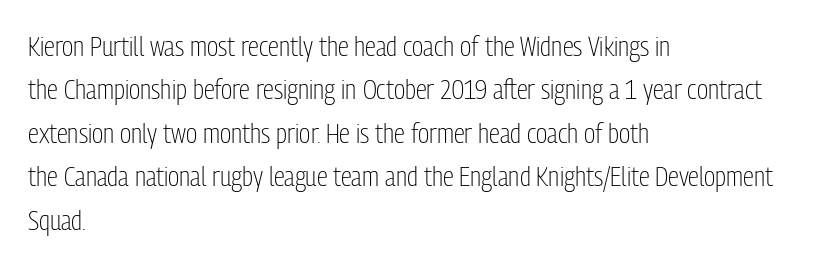
Q: Is the text bold? A: No.
Q: Is the text italic (slanted)? A: No, it is upright.
Q: Is the typeface a serif or a sans-serif typeface? A: Sans-serif.
Q: Is the text underlined? A: No.
Q: How is the paragraph aligned? A: Left-aligned.
Q: Is the spacing between letters normal or unusually wide? A: Normal.
Q: Is the spacing between lines tight, normal or loose? A: Normal.
Q: Width (condensed, normal, or wide)? A: Condensed.
Q: Stroke contrast? A: Low.
Q: x-height? A: Medium.
Q: Monospaced? A: No.
